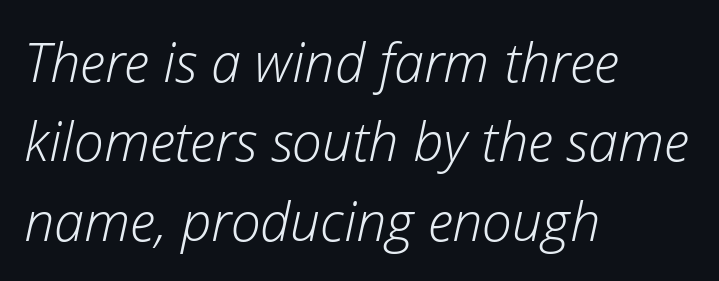
Q: Is the text bold? A: No.
Q: Is the text italic (slanted)? A: Yes, it leans right by about 12 degrees.
Q: Is the text underlined? A: No.
Q: How is the paragraph aligned? A: Left-aligned.
Q: Is the spacing between letters normal or unusually wide? A: Normal.
Q: Is the spacing between lines tight, normal or loose? A: Normal.
Q: Width (condensed, normal, or wide)? A: Normal.
Q: Stroke contrast? A: Low.
Q: x-height? A: Medium.
Q: Monospaced? A: No.
